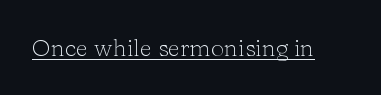
{"italic": "no", "bold": "no", "underline": "yes", "letter_spacing": "normal", "letter_spacing_em": 0.0, "glyph_px": 24}
